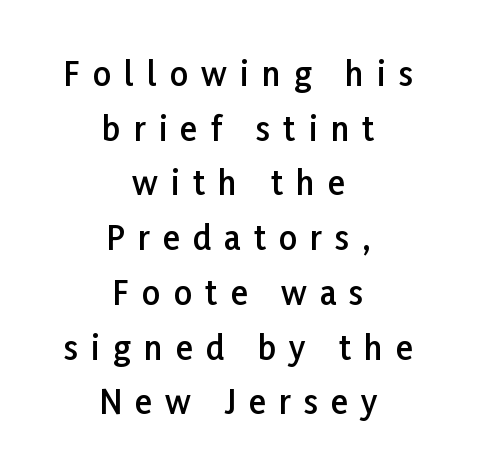
The image shows 32 px semibold sans-serif type, upright; set centered, line spacing 1.71x, unusually wide letter spacing (+0.41 em), not underlined; low stroke contrast and a medium x-height.
